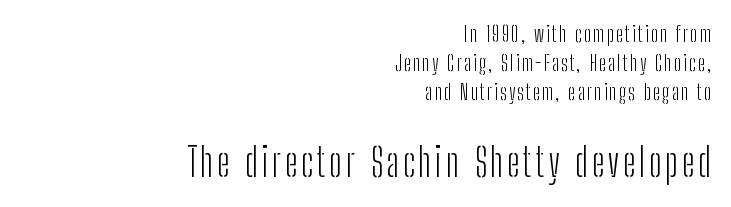
The image shows 39 px light, condensed sans-serif type, upright; set right-aligned, normal line spacing (1.32x), not underlined; the second (bottom) block is 1.77x larger; low stroke contrast and a medium x-height.
